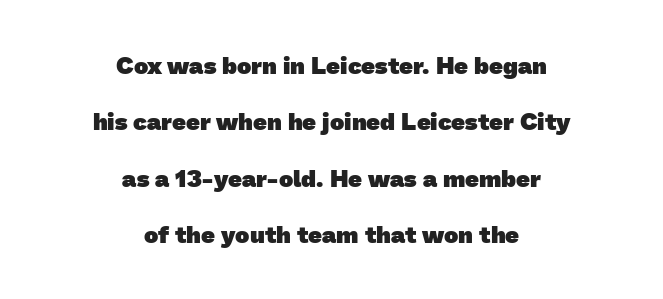
Q: Is the text bold? A: Yes.
Q: Is the text underlined? A: No.
Q: How is the paragraph aligned? A: Centered.
Q: Is the spacing between letters normal or unusually wide? A: Normal.
Q: Is the spacing between lines tight, normal or loose? A: Loose.
